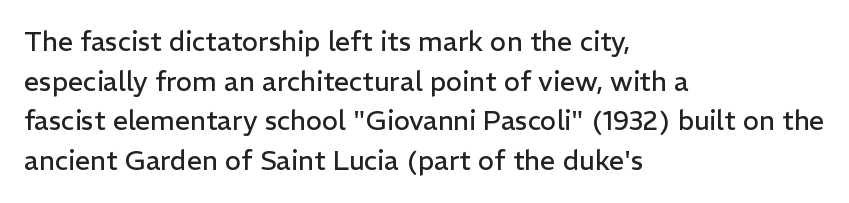
Q: Is the text bold? A: No.
Q: Is the text italic (slanted)? A: No, it is upright.
Q: Is the text underlined? A: No.
Q: How is the paragraph aligned? A: Left-aligned.
Q: Is the spacing between letters normal or unusually wide? A: Normal.
Q: Is the spacing between lines tight, normal or loose? A: Normal.
